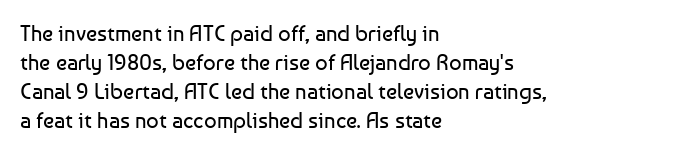
Q: Is the text bold? A: No.
Q: Is the text italic (slanted)? A: No, it is upright.
Q: Is the text underlined? A: No.
Q: How is the paragraph aligned? A: Left-aligned.
Q: Is the spacing between letters normal or unusually wide? A: Normal.
Q: Is the spacing between lines tight, normal or loose? A: Normal.
